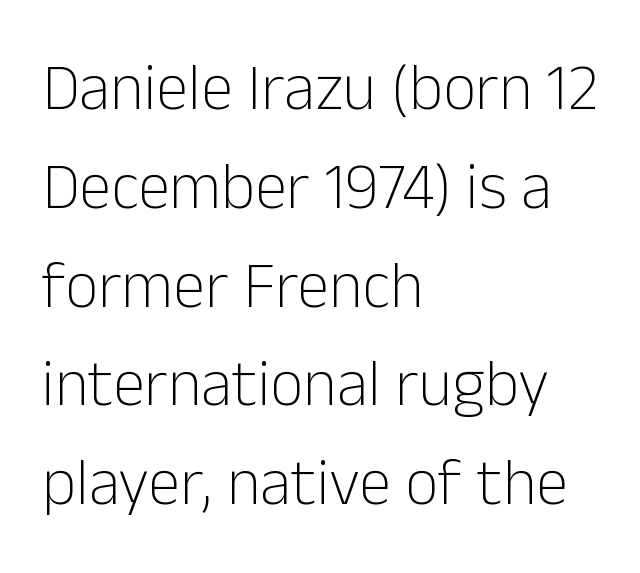
The image shows 65 px light sans-serif type, upright; set left-aligned, normal line spacing (1.52x), normal letter spacing, not underlined; low stroke contrast and a medium x-height.
